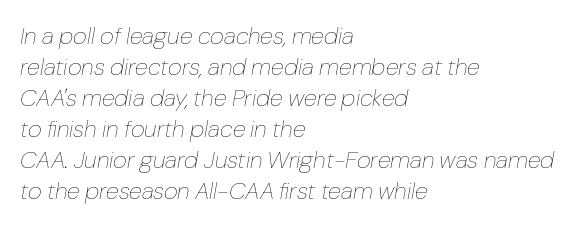
Q: Is the text bold? A: No.
Q: Is the text italic (slanted)? A: Yes, it leans right by about 10 degrees.
Q: Is the text underlined? A: No.
Q: How is the paragraph aligned? A: Left-aligned.
Q: Is the spacing between letters normal or unusually wide? A: Normal.
Q: Is the spacing between lines tight, normal or loose? A: Normal.
